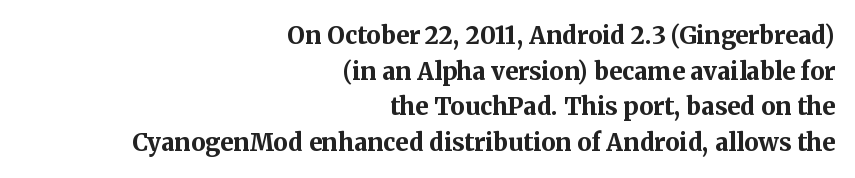
Q: Is the text bold? A: Yes.
Q: Is the text italic (slanted)? A: No, it is upright.
Q: Is the text underlined? A: No.
Q: How is the paragraph aligned? A: Right-aligned.
Q: Is the spacing between letters normal or unusually wide? A: Normal.
Q: Is the spacing between lines tight, normal or loose? A: Normal.
